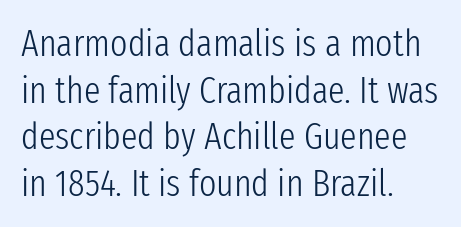
Q: Is the text bold? A: No.
Q: Is the text italic (slanted)? A: No, it is upright.
Q: Is the typeface a serif or a sans-serif typeface? A: Sans-serif.
Q: Is the text underlined? A: No.
Q: How is the paragraph aligned? A: Left-aligned.
Q: Is the spacing between letters normal or unusually wide? A: Normal.
Q: Is the spacing between lines tight, normal or loose? A: Normal.
Q: Width (condensed, normal, or wide)? A: Condensed.
Q: Stroke contrast? A: Low.
Q: x-height? A: Medium.
Q: Monospaced? A: No.
